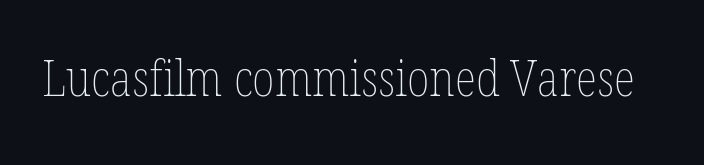
{"italic": "no", "bold": "no", "weight": "thin", "width": "condensed", "stroke_contrast": "low", "x_height": "medium", "monospaced": "no", "underline": "no", "letter_spacing": "normal", "letter_spacing_em": 0.0, "glyph_px": 50}
